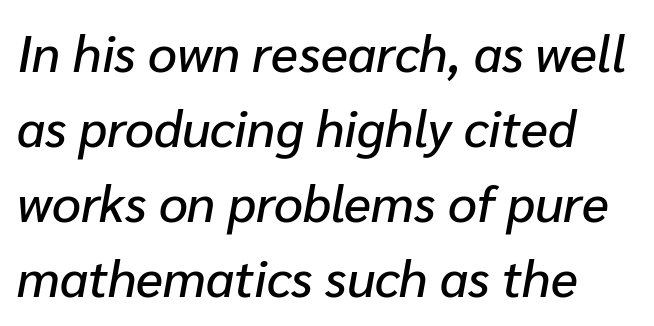
{"italic": "yes", "lean": "right", "slant_degrees": 10, "width": "normal", "stroke_contrast": "low", "x_height": "medium", "monospaced": "no", "underline": "no", "line_spacing": "normal", "line_spacing_ratio": 1.47, "letter_spacing": "normal", "letter_spacing_em": 0.0, "glyph_px": 51}
